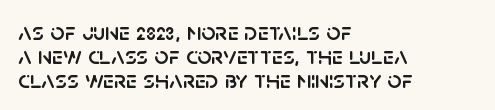
{"italic": "no", "underline": "no", "align": "left", "line_spacing": "tight", "line_spacing_ratio": 0.96, "letter_spacing": "normal", "letter_spacing_em": 0.0, "glyph_px": 25}
